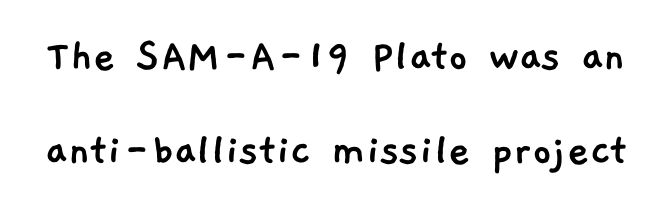
Classification — sans serif. The rendering uses natural spacing where letterforms have individual widths. The passage shown is not underscored anywhere. Honestly, the rows look like they've been pulled way apart.
